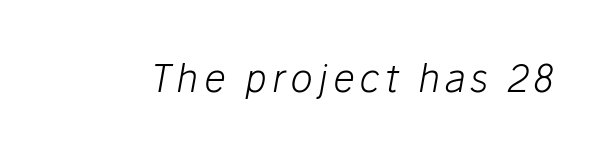
Is this a heavy cut? Hardly; it is regular or lighter. The rendering applies a slant to the glyphs. The rendering uses natural spacing where letterforms have individual widths. The string is rendered with underlining switched off.
